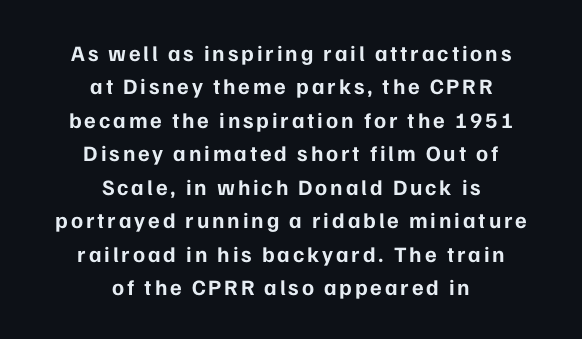
These lines were composed using upright roman letters. The glyphs are unaccompanied by any horizontal stroke below them. Horizontally, the lines are justified to the midpoint only. Compared with typical paragraphs, the rows here are spaced about the same. Chunky letters — that's bold for sure.
